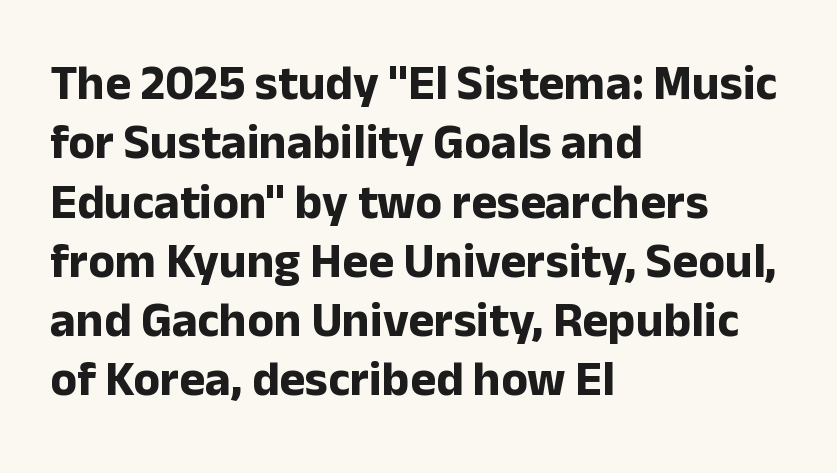
The foot of each line stays bare and open. In terms of letterform style, serifs are entirely absent. The line texture is even and compact thanks to regular tracking. Vertical strokes here are truly vertical. Does the copy run flush right? No — it runs flush left. Here the designer chose a conventional face with non-uniform glyph widths.
